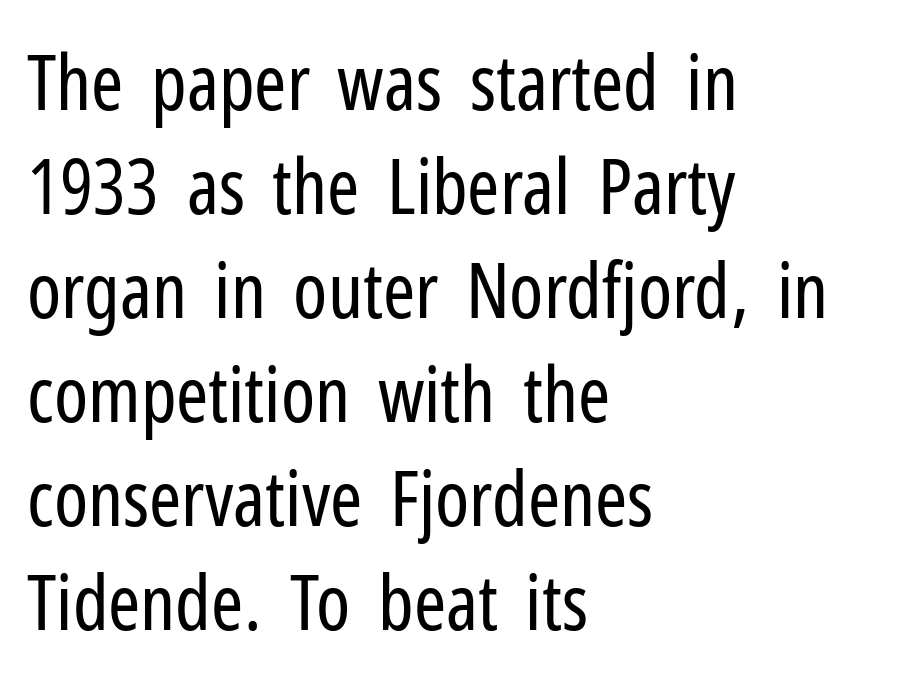
{"serif": "no", "italic": "no", "bold": "no", "weight": "regular", "width": "condensed", "stroke_contrast": "low", "x_height": "medium", "monospaced": "no", "underline": "no", "align": "left", "line_spacing": "normal", "line_spacing_ratio": 1.35, "letter_spacing": "normal", "letter_spacing_em": 0.0, "glyph_px": 77}
